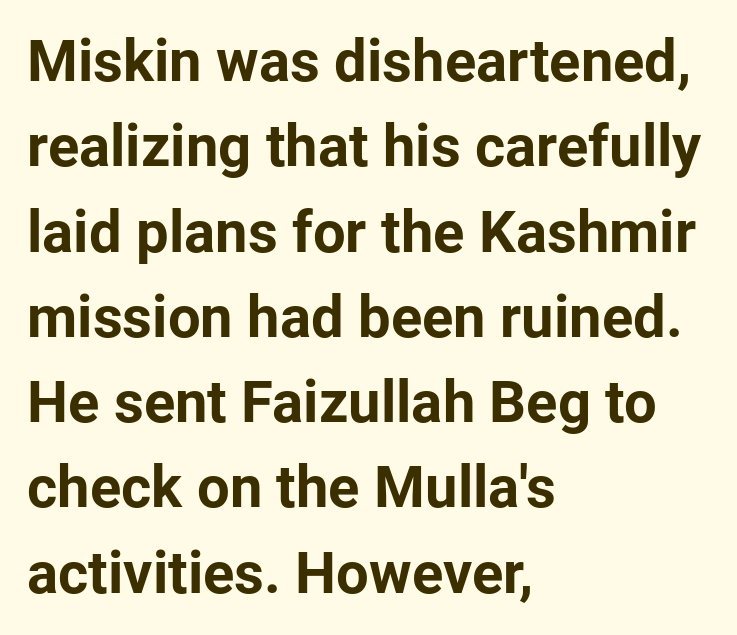
Q: Is the text bold? A: Yes.
Q: Is the text italic (slanted)? A: No, it is upright.
Q: Is the typeface a serif or a sans-serif typeface? A: Sans-serif.
Q: Is the text underlined? A: No.
Q: How is the paragraph aligned? A: Left-aligned.
Q: Is the spacing between letters normal or unusually wide? A: Normal.
Q: Is the spacing between lines tight, normal or loose? A: Normal.
Q: Width (condensed, normal, or wide)? A: Normal.
Q: Stroke contrast? A: Low.
Q: x-height? A: Medium.
Q: Monospaced? A: No.
